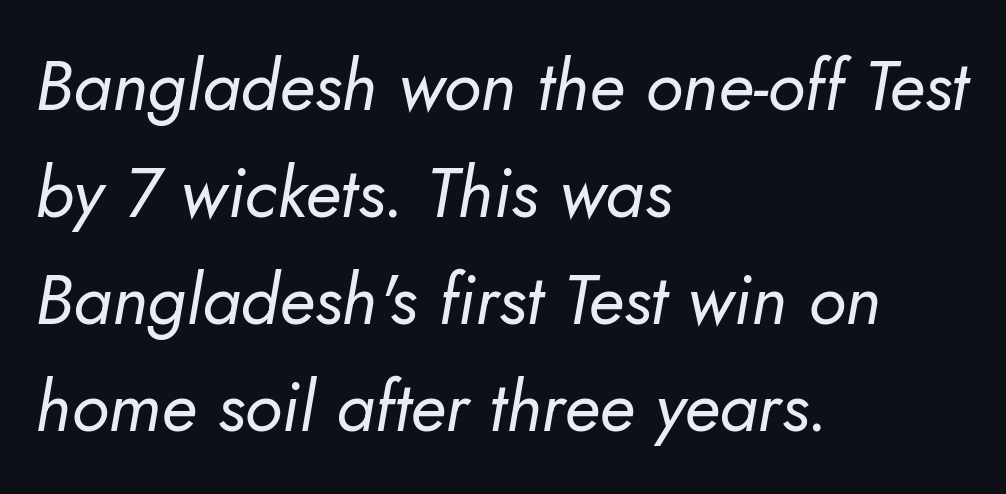
{"italic": "yes", "lean": "right", "slant_degrees": 5, "bold": "no", "weight": "regular", "width": "normal", "stroke_contrast": "low", "x_height": "small", "monospaced": "no", "underline": "no", "align": "left", "line_spacing": "normal", "line_spacing_ratio": 1.53, "letter_spacing": "normal", "letter_spacing_em": 0.0, "glyph_px": 70}
